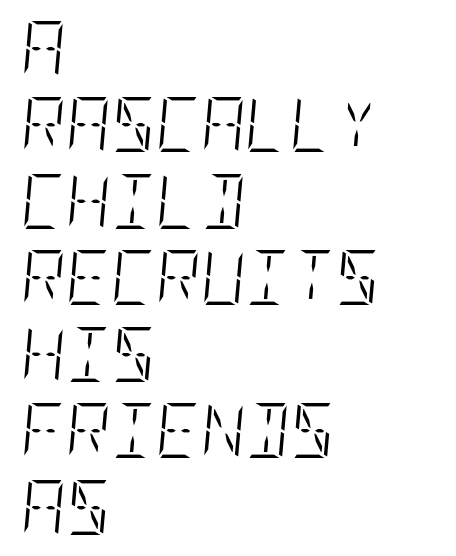
Q: Is the text bold? A: No.
Q: Is the text italic (slanted)? A: Yes, it leans right by about 5 degrees.
Q: Is the text underlined? A: No.
Q: How is the paragraph aligned? A: Left-aligned.
Q: Is the spacing between letters normal or unusually wide? A: Normal.
Q: Is the spacing between lines tight, normal or loose? A: Normal.
Q: Width (condensed, normal, or wide)? A: Condensed.
Q: Stroke contrast? A: Low.
Q: x-height? A: Large.
